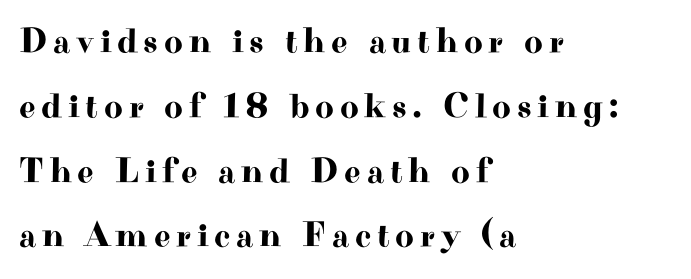
The image shows 36 px wide serif type, upright; set left-aligned, line spacing 1.8x, not underlined; high stroke contrast and a small x-height.
